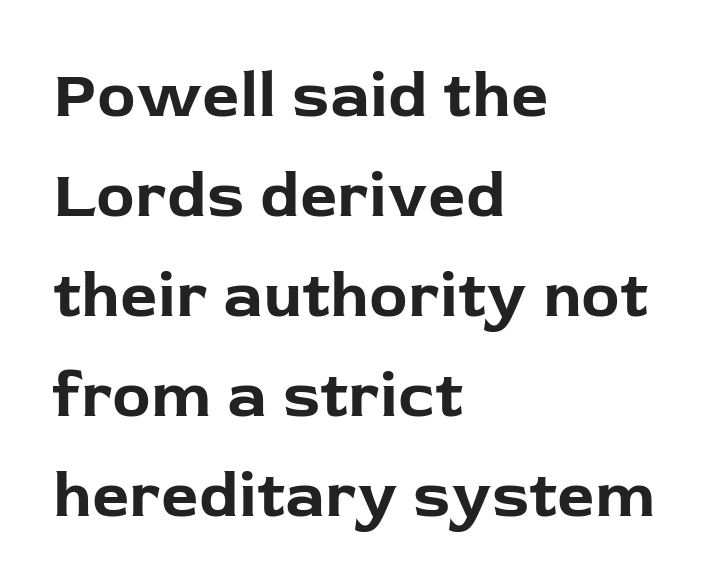
Rule under the text: the space is simply empty. If you drew a ruler down the left edge, every line would touch it. Horizontal bands of white between lines are of average thickness. Every stem runs plumb, perpendicular to the baseline. Heavy-handed strokes throughout: this text is bold. The passage shown has conventional tracking throughout.
